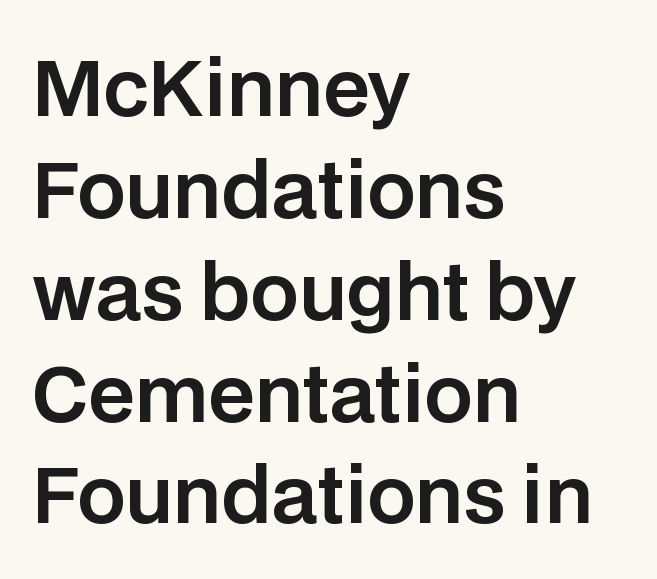
The image shows 76 px sans-serif type, upright; set left-aligned, normal line spacing (1.34x), normal letter spacing, not underlined; low stroke contrast and a large x-height.
